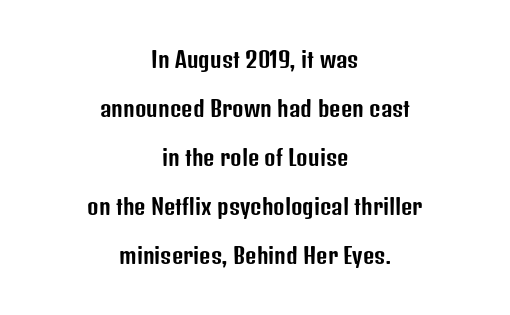
{"italic": "no", "underline": "no", "align": "center", "line_spacing": "loose", "line_spacing_ratio": 2.23, "letter_spacing": "normal", "letter_spacing_em": 0.0, "glyph_px": 22}
